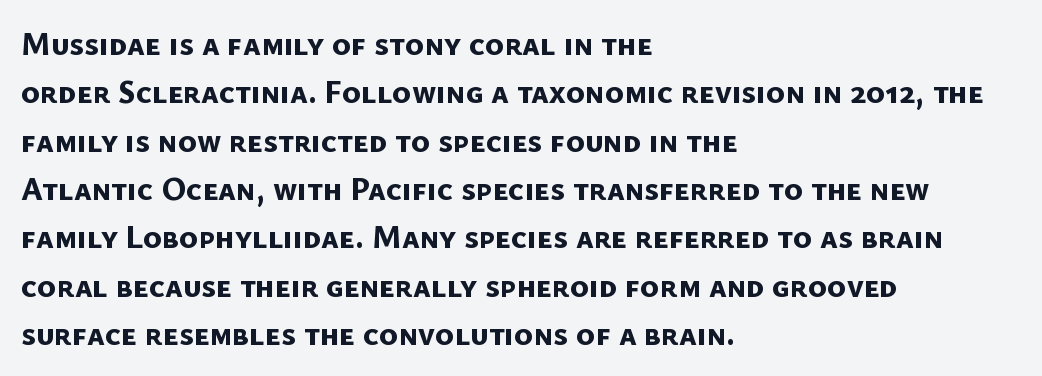
{"serif": "no", "bold": "yes", "weight": "bold", "width": "normal", "stroke_contrast": "low", "x_height": "medium", "monospaced": "no", "underline": "no", "align": "left", "line_spacing": "normal", "line_spacing_ratio": 1.51, "letter_spacing": "normal", "letter_spacing_em": 0.0, "glyph_px": 32}
